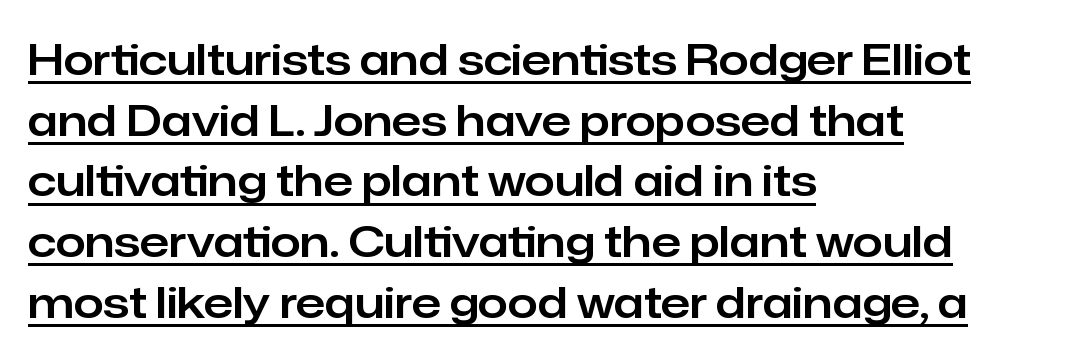
Q: Is the text italic (slanted)? A: No, it is upright.
Q: Is the typeface a serif or a sans-serif typeface? A: Sans-serif.
Q: Is the text underlined? A: Yes.
Q: How is the paragraph aligned? A: Left-aligned.
Q: Is the spacing between letters normal or unusually wide? A: Normal.
Q: Is the spacing between lines tight, normal or loose? A: Normal.
Q: Width (condensed, normal, or wide)? A: Normal.
Q: Stroke contrast? A: Low.
Q: x-height? A: Medium.
Q: Monospaced? A: No.
